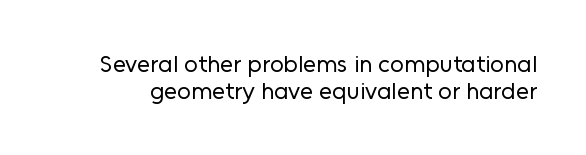
The image shows 24 px text type, upright; set tight line spacing (1.14x), normal letter spacing, not underlined.
